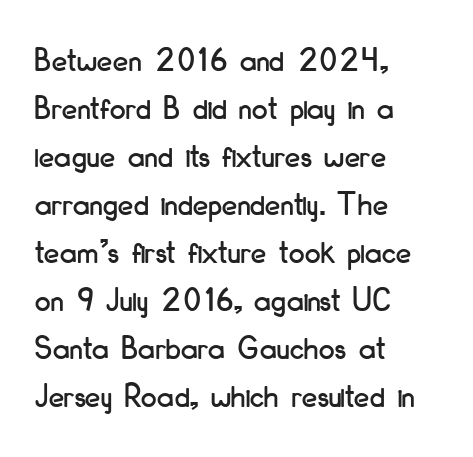
{"serif": "no", "italic": "no", "width": "condensed", "stroke_contrast": "low", "x_height": "small", "monospaced": "no", "underline": "no", "align": "left", "line_spacing": "normal", "line_spacing_ratio": 1.37, "letter_spacing": "normal", "letter_spacing_em": 0.0, "glyph_px": 35}
